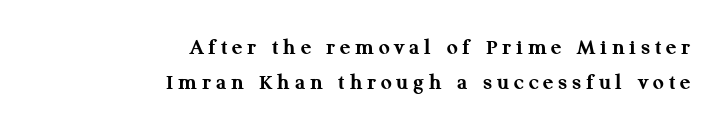
The characters look thick and weighty, a clear bold. The tracking jumps out immediately: characters are airy and widely separated. Has an underline been added? It has not. Unlike italic type, these characters show no tilt at all. Successive baselines arrive at the customary interval. Alignment: flush right.
